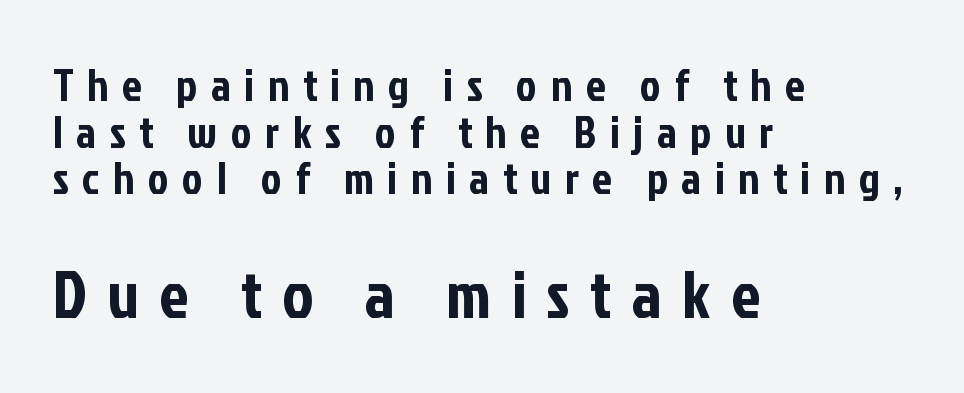
Size hierarchy here favors the trailing block over the leading one. Words appear elongated and porous because spacing is wide. Vertically, the passage feels compressed, each row crowding the next. If you drew a line through each stem, it would be perfectly vertical. This sample is left-justified, so line endings fall wherever the words run out.
